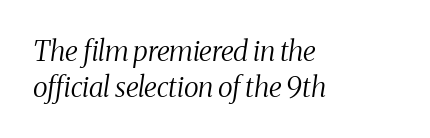
Q: Is the text bold? A: No.
Q: Is the text italic (slanted)? A: Yes, it leans right by about 8 degrees.
Q: Is the typeface a serif or a sans-serif typeface? A: Serif.
Q: Is the text underlined? A: No.
Q: How is the paragraph aligned? A: Left-aligned.
Q: Is the spacing between letters normal or unusually wide? A: Normal.
Q: Is the spacing between lines tight, normal or loose? A: Normal.
Q: Width (condensed, normal, or wide)? A: Condensed.
Q: Stroke contrast? A: Medium.
Q: x-height? A: Medium.
Q: Monospaced? A: No.
